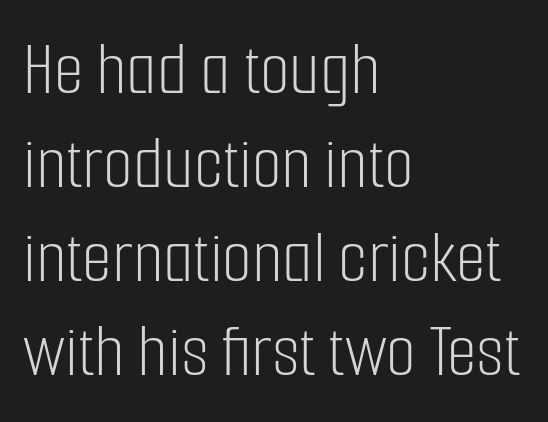
Q: Is the text bold? A: No.
Q: Is the text italic (slanted)? A: No, it is upright.
Q: Is the typeface a serif or a sans-serif typeface? A: Sans-serif.
Q: Is the text underlined? A: No.
Q: How is the paragraph aligned? A: Left-aligned.
Q: Is the spacing between letters normal or unusually wide? A: Normal.
Q: Width (condensed, normal, or wide)? A: Condensed.
Q: Stroke contrast? A: Low.
Q: x-height? A: Medium.
Q: Monospaced? A: No.
